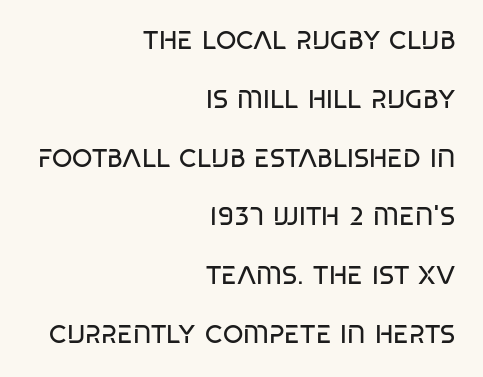
Q: Is the text bold? A: No.
Q: Is the text underlined? A: No.
Q: How is the paragraph aligned? A: Right-aligned.
Q: Is the spacing between letters normal or unusually wide? A: Normal.
Q: Is the spacing between lines tight, normal or loose? A: Loose.
